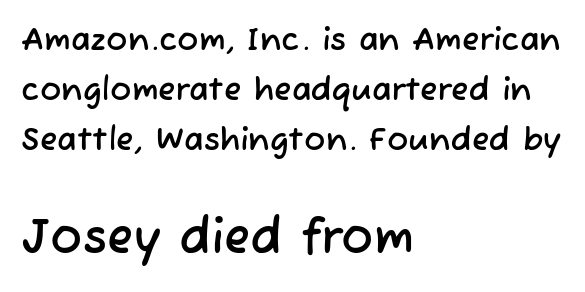
Letters rest on an invisible, unmarked baseline. This is sans-serif lettering, the kind often seen on screens and signage. The line texture is even and compact thanks to regular tracking. The rag falls on the right side of this text block. Do the characters align in a grid? No, the font is proportional. Top chunk: small. Bottom chunk: large.
